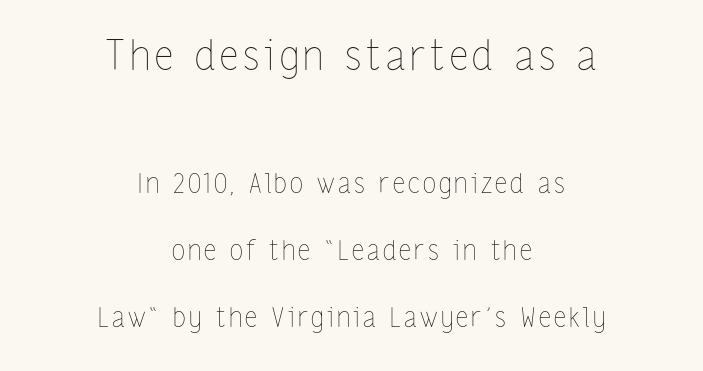
Q: Is the text bold? A: No.
Q: Is the text italic (slanted)? A: No, it is upright.
Q: Is the text underlined? A: No.
Q: How is the paragraph aligned? A: Centered.
Q: Is the spacing between lines tight, normal or loose? A: Loose.
Q: Which block of text is set in a larger size, the first (top) or the second (bottom)? A: The first (top) one.
Q: Width (condensed, normal, or wide)? A: Condensed.
Q: Stroke contrast? A: Low.
Q: x-height? A: Medium.
Q: Monospaced? A: No.
